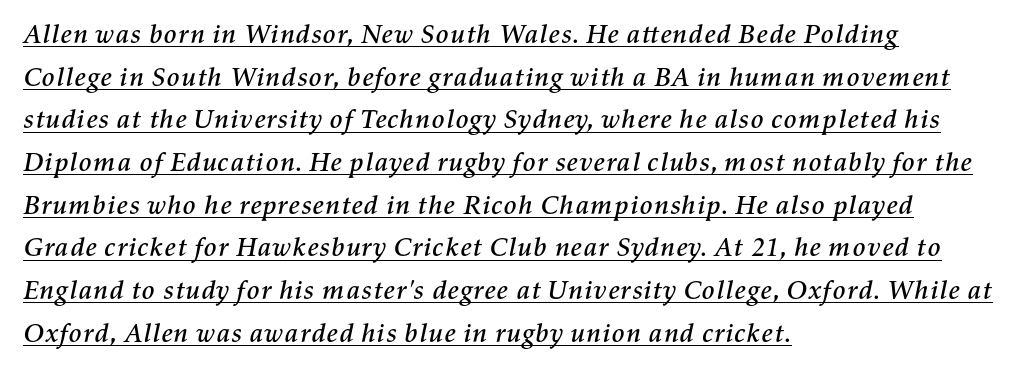
Compared with typical paragraphs, the rows here are spaced about the same. Layout note: lines flush left. Characters are canted at an angle relative to the baseline's perpendicular. Each word holds together tightly as a unit, with standard inter-letter gaps. Glance below the letters and you will spot a drawn line.
